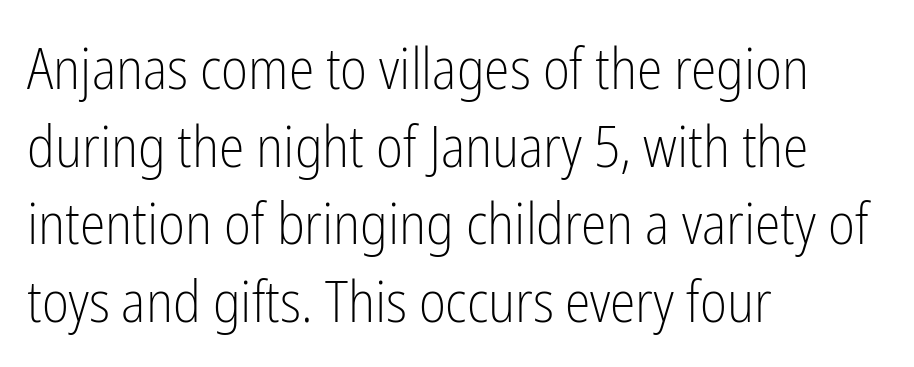
{"serif": "no", "italic": "no", "bold": "no", "weight": "light", "width": "condensed", "stroke_contrast": "low", "x_height": "medium", "monospaced": "no", "underline": "no", "align": "left", "line_spacing": "normal", "line_spacing_ratio": 1.34, "letter_spacing": "normal", "letter_spacing_em": 0.0, "glyph_px": 58}
